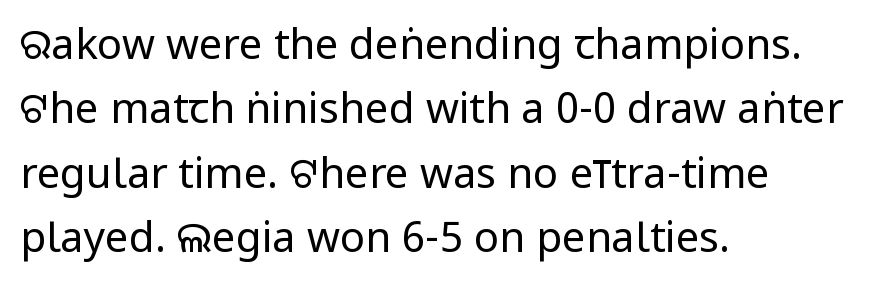
Honestly, the row spacing looks completely unremarkable. Classification — sans serif. The space directly below the letters is spotless. Here the glyphs are tracked normally, forming tight word shapes. When letters stand straight like this, we call the style roman or upright.
